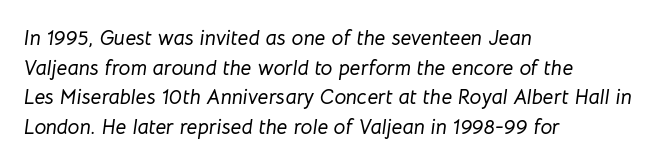
{"italic": "yes", "lean": "right", "slant_degrees": 8, "underline": "no", "align": "left", "line_spacing": "normal", "line_spacing_ratio": 1.41, "letter_spacing": "normal", "letter_spacing_em": 0.0, "glyph_px": 21}
